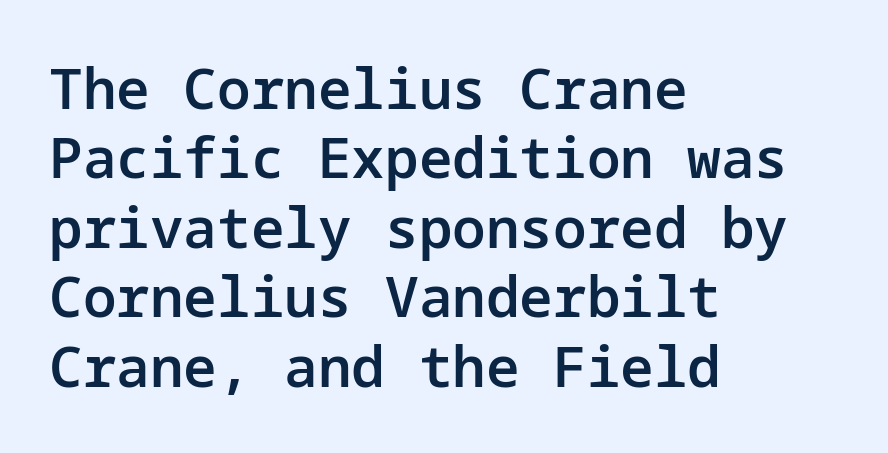
Decoration check: the copy has no underline. Is the letter spacing exaggerated? No — it looks like the ordinary default. Notice how the stems are strictly vertical — no italics here. The paragraph has a hard left edge and a soft right edge. This sample uses a sans-serif face. On the weight axis this lands at semibold, roughly 600.
